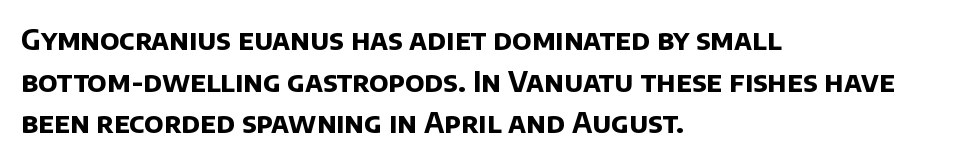
{"serif": "no", "bold": "yes", "weight": "bold", "width": "normal", "stroke_contrast": "low", "x_height": "large", "monospaced": "no", "underline": "no", "align": "left", "line_spacing": "normal", "line_spacing_ratio": 1.49, "letter_spacing": "normal", "letter_spacing_em": 0.0, "glyph_px": 28}
